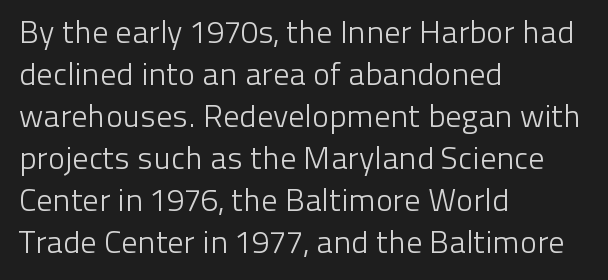
The letters stand straight up with perfectly vertical stems. The typesetter chose a ragged-right arrangement here. Each letter's strokes conclude bluntly, with no projecting serifs. Descenders are the only things crossing below the line.
